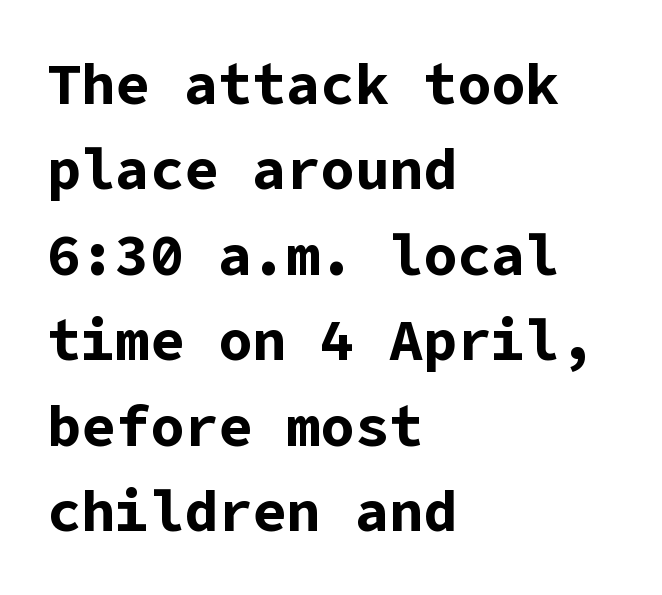
The image shows 57 px bold sans-serif type, upright; set left-aligned, normal line spacing (1.5x), normal letter spacing, not underlined; low stroke contrast and a medium x-height.
